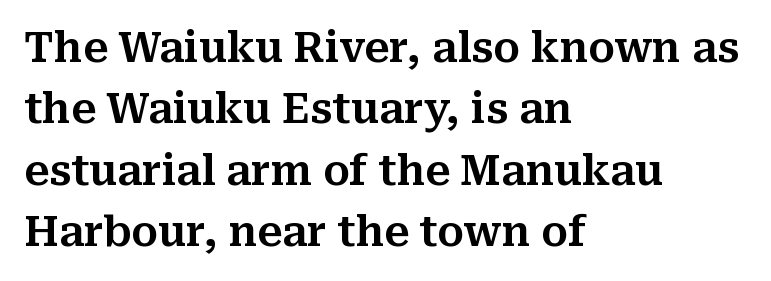
The image shows 41 px serif type, upright; set left-aligned, normal line spacing (1.5x), normal letter spacing, not underlined; medium stroke contrast and a medium x-height.
